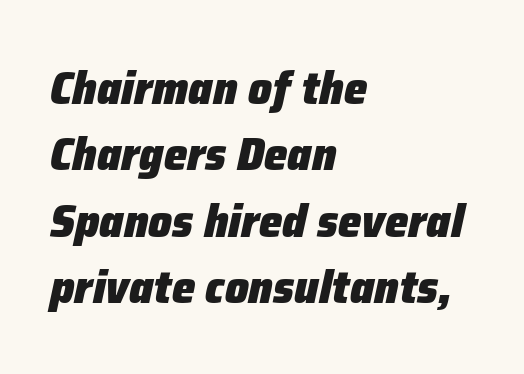
Bare-footed words on every line. Baseline-to-baseline distance is the conventional proportion of letter height. Caption: standard tracking, unaltered. These lines are rendered in a variable-pitch font. The paragraph has a hard left edge and a soft right edge.
